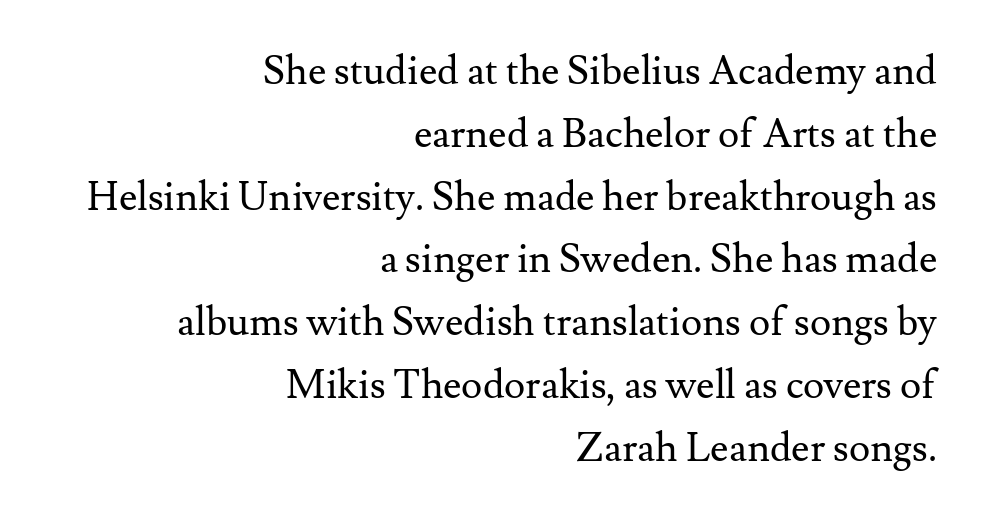
Q: Is the text bold? A: No.
Q: Is the text italic (slanted)? A: No, it is upright.
Q: Is the typeface a serif or a sans-serif typeface? A: Serif.
Q: Is the text underlined? A: No.
Q: How is the paragraph aligned? A: Right-aligned.
Q: Is the spacing between letters normal or unusually wide? A: Normal.
Q: Is the spacing between lines tight, normal or loose? A: Normal.
Q: Width (condensed, normal, or wide)? A: Normal.
Q: Stroke contrast? A: Medium.
Q: x-height? A: Small.
Q: Monospaced? A: No.
